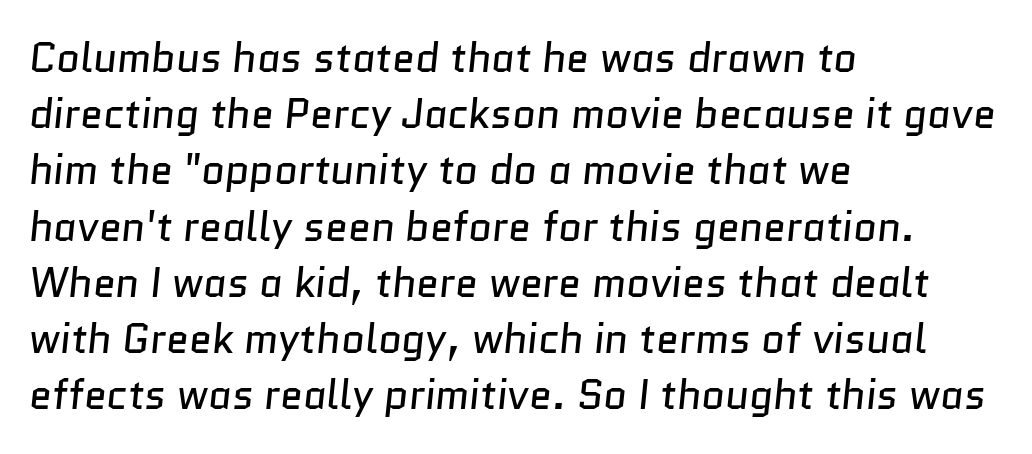
Q: Is the text bold? A: No.
Q: Is the typeface a serif or a sans-serif typeface? A: Sans-serif.
Q: Is the text underlined? A: No.
Q: How is the paragraph aligned? A: Left-aligned.
Q: Is the spacing between letters normal or unusually wide? A: Normal.
Q: Is the spacing between lines tight, normal or loose? A: Normal.
Q: Width (condensed, normal, or wide)? A: Normal.
Q: Stroke contrast? A: Low.
Q: x-height? A: Medium.
Q: Monospaced? A: No.
